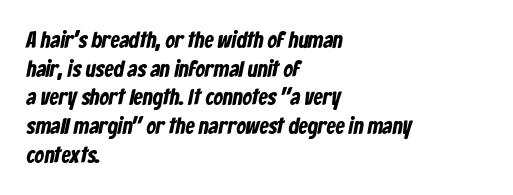
{"bold": "yes", "underline": "no", "align": "left", "line_spacing": "normal", "line_spacing_ratio": 1.25, "letter_spacing": "normal", "letter_spacing_em": 0.0, "glyph_px": 23}
